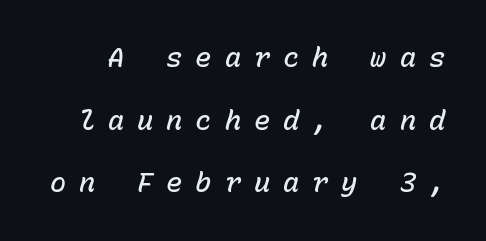
The image shows 27 px text type, italic (leaning right); set loose line spacing (2.32x), unusually wide letter spacing (+0.48 em), not underlined.
